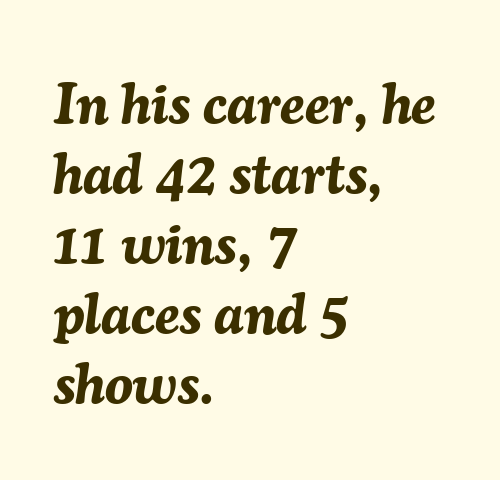
{"italic": "yes", "lean": "right", "slant_degrees": 7, "bold": "yes", "weight": "bold", "width": "normal", "stroke_contrast": "medium", "x_height": "medium", "monospaced": "no", "underline": "no", "align": "left", "line_spacing": "normal", "line_spacing_ratio": 1.25, "letter_spacing": "normal", "letter_spacing_em": 0.0, "glyph_px": 56}
